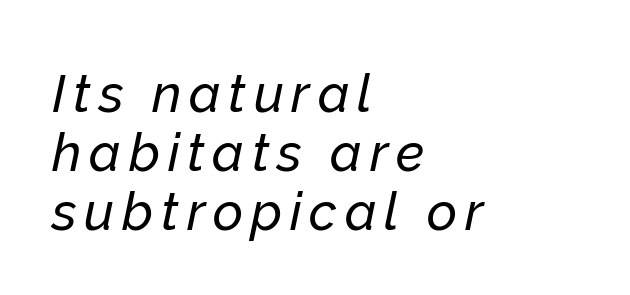
Quick note: italic. The rag falls on the right side of this text block. The rendering uses natural spacing where letterforms have individual widths. Letters rest on an invisible, unmarked baseline.
